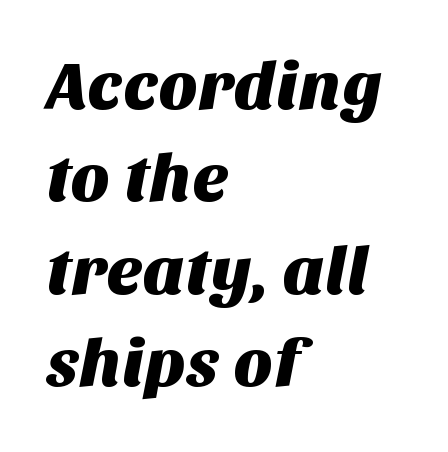
The image shows 68 px sans-serif type; set left-aligned, normal line spacing (1.36x), normal letter spacing, not underlined; medium stroke contrast and a large x-height.
